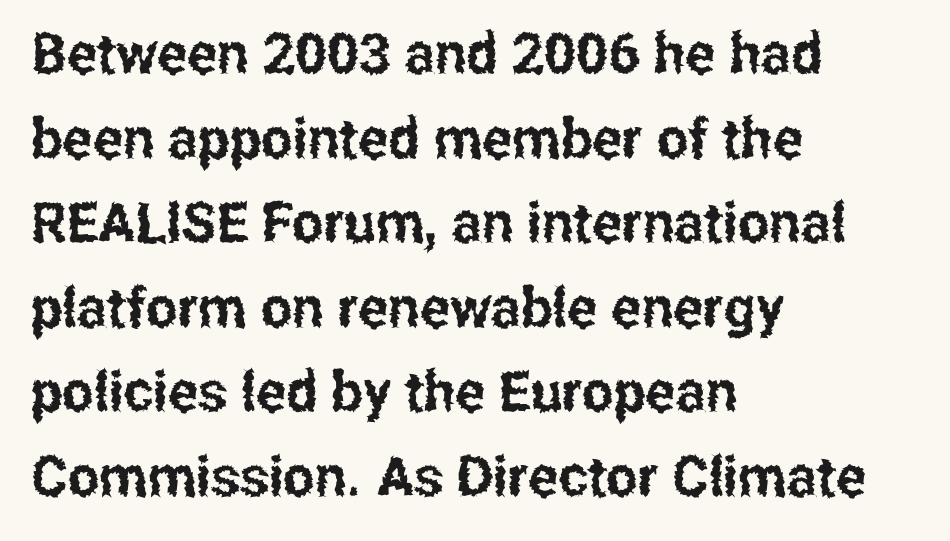
The image shows 56 px condensed sans-serif type, upright; set left-aligned, normal line spacing (1.51x), normal letter spacing, not underlined; low stroke contrast and a medium x-height.
